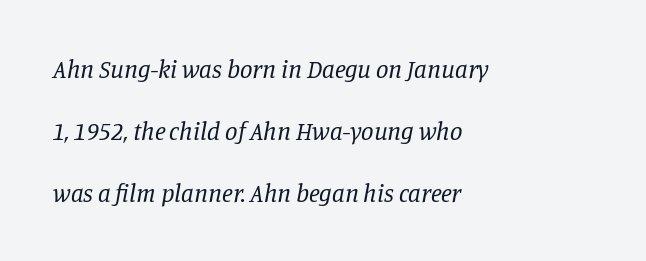
Q: Is the text bold? A: No.
Q: Is the text italic (slanted)? A: Yes, it leans right by about 11 degrees.
Q: Is the text underlined? A: No.
Q: How is the paragraph aligned? A: Left-aligned.
Q: Is the spacing between letters normal or unusually wide? A: Normal.
Q: Is the spacing between lines tight, normal or loose? A: Loose.
